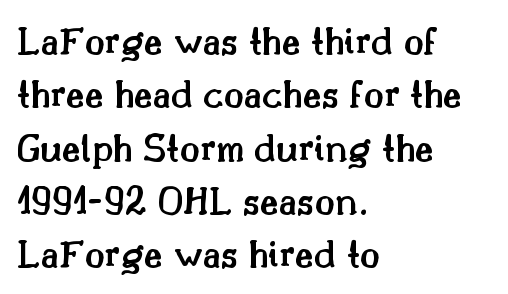
{"serif": "yes", "italic": "no", "bold": "semi", "weight": "semibold", "width": "normal", "stroke_contrast": "medium", "x_height": "small", "monospaced": "no", "underline": "no", "align": "left", "line_spacing": "normal", "line_spacing_ratio": 1.3, "letter_spacing": "normal", "letter_spacing_em": 0.0, "glyph_px": 41}
